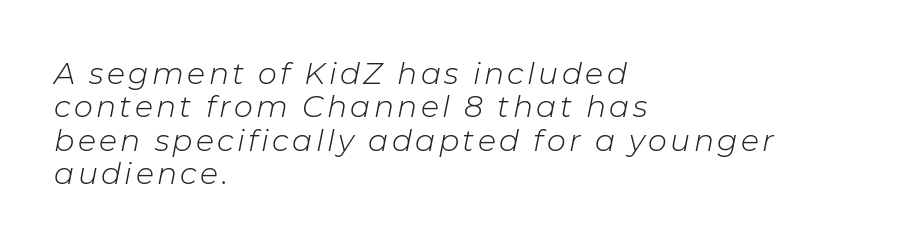
Q: Is the text bold? A: No.
Q: Is the text italic (slanted)? A: Yes, it leans right by about 11 degrees.
Q: Is the text underlined? A: No.
Q: How is the paragraph aligned? A: Left-aligned.
Q: Is the spacing between lines tight, normal or loose? A: Tight.
Q: Width (condensed, normal, or wide)? A: Normal.
Q: Stroke contrast? A: Low.
Q: x-height? A: Medium.
Q: Monospaced? A: No.
